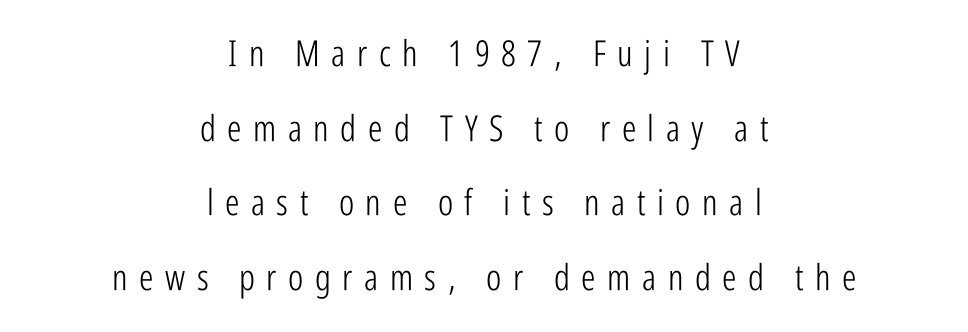
Q: Is the text bold? A: No.
Q: Is the text italic (slanted)? A: No, it is upright.
Q: Is the typeface a serif or a sans-serif typeface? A: Sans-serif.
Q: Is the text underlined? A: No.
Q: How is the paragraph aligned? A: Centered.
Q: Is the spacing between letters normal or unusually wide? A: Unusually wide.
Q: Is the spacing between lines tight, normal or loose? A: Loose.
Q: Width (condensed, normal, or wide)? A: Condensed.
Q: Stroke contrast? A: Low.
Q: x-height? A: Medium.
Q: Monospaced? A: No.
